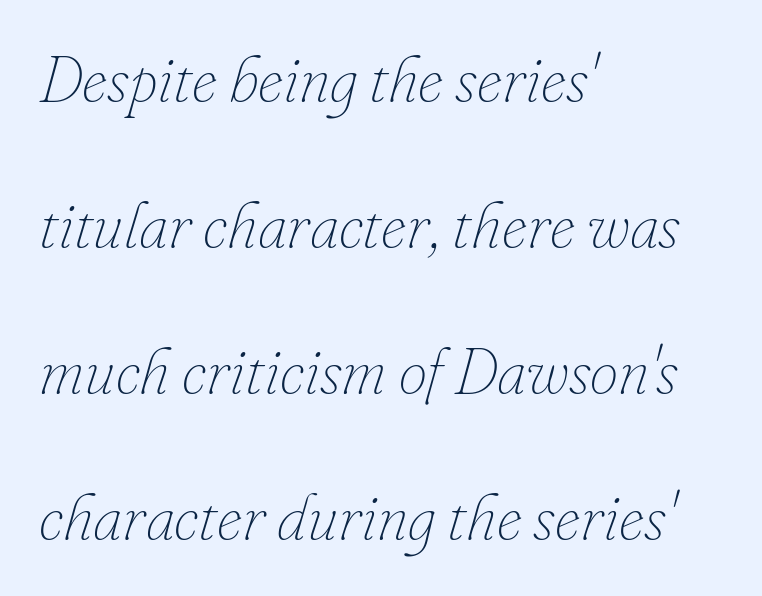
Q: Is the text bold? A: No.
Q: Is the text italic (slanted)? A: Yes, it leans right by about 16 degrees.
Q: Is the text underlined? A: No.
Q: How is the paragraph aligned? A: Left-aligned.
Q: Is the spacing between letters normal or unusually wide? A: Normal.
Q: Is the spacing between lines tight, normal or loose? A: Loose.
Q: Width (condensed, normal, or wide)? A: Normal.
Q: Stroke contrast? A: Low.
Q: x-height? A: Small.
Q: Monospaced? A: No.
